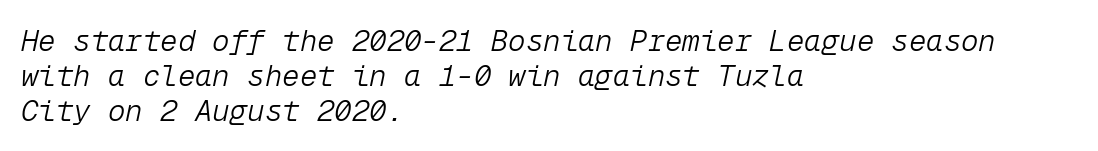
Q: Is the text bold? A: No.
Q: Is the text italic (slanted)? A: Yes, it leans right by about 12 degrees.
Q: Is the text underlined? A: No.
Q: How is the paragraph aligned? A: Left-aligned.
Q: Is the spacing between letters normal or unusually wide? A: Normal.
Q: Width (condensed, normal, or wide)? A: Normal.
Q: Stroke contrast? A: Low.
Q: x-height? A: Medium.
Q: Monospaced? A: Yes.
